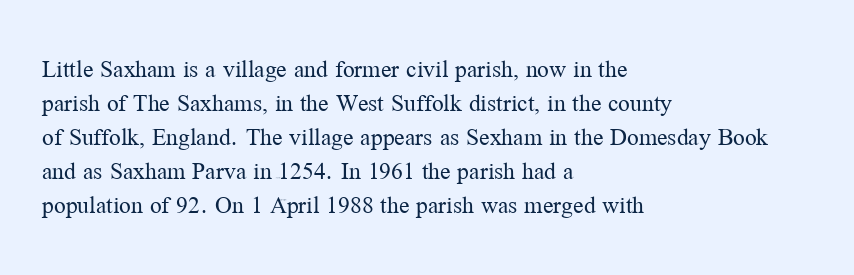
The image shows 26 px text type, upright; set left-aligned, normal line spacing (1.31x), normal letter spacing, not underlined.
